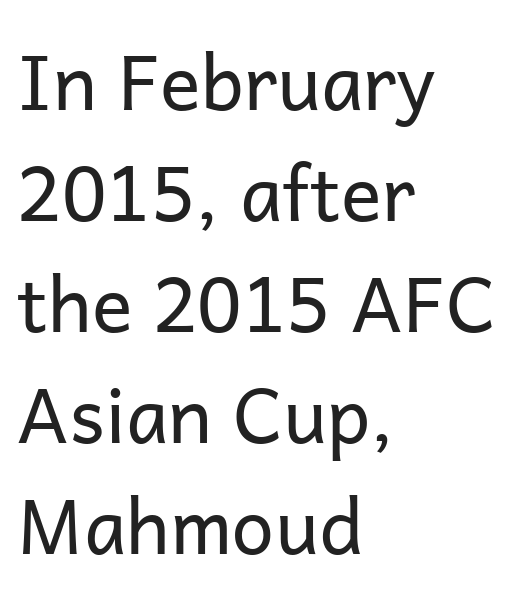
Q: Is the text bold? A: No.
Q: Is the text italic (slanted)? A: No, it is upright.
Q: Is the typeface a serif or a sans-serif typeface? A: Sans-serif.
Q: Is the text underlined? A: No.
Q: How is the paragraph aligned? A: Left-aligned.
Q: Is the spacing between letters normal or unusually wide? A: Normal.
Q: Is the spacing between lines tight, normal or loose? A: Normal.
Q: Width (condensed, normal, or wide)? A: Normal.
Q: Stroke contrast? A: Low.
Q: x-height? A: Medium.
Q: Monospaced? A: No.
